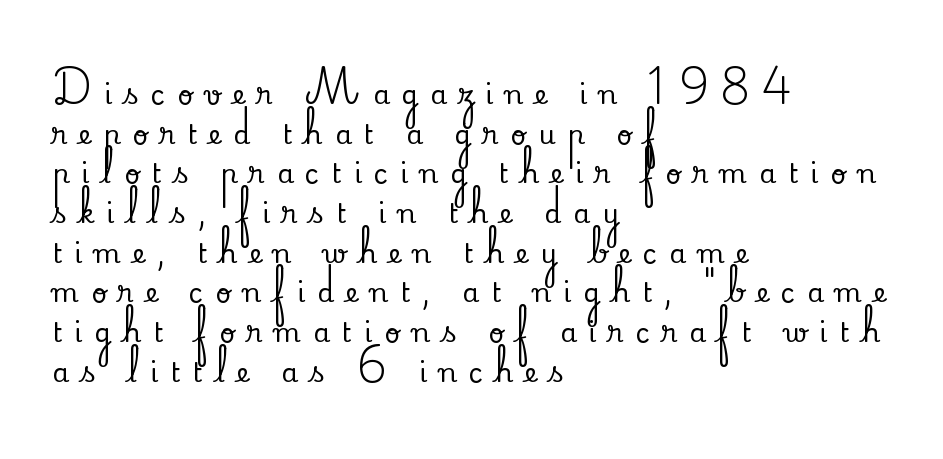
The image shows 27 px text type, upright; set left-aligned, normal line spacing (1.47x), unusually wide letter spacing (+0.44 em), not underlined.
